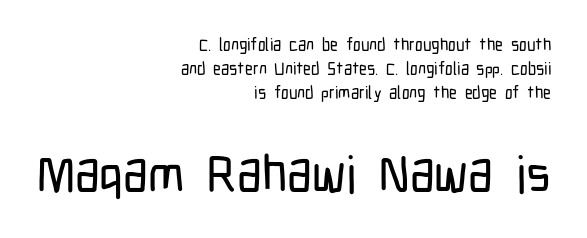
The image shows 51 px condensed sans-serif type, upright; set right-aligned, normal line spacing (1.42x), normal letter spacing, not underlined; the second (bottom) block is 3.0x larger; low stroke contrast and a medium x-height.
